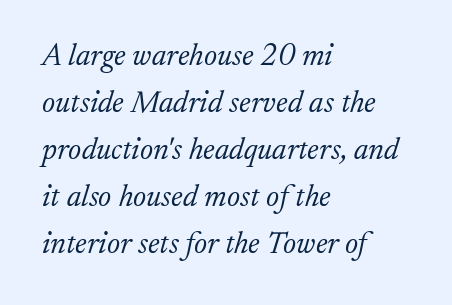
The image shows 31 px light serif type, italic (leaning right); set left-aligned, normal line spacing (1.52x), normal letter spacing, not underlined; low stroke contrast and a small x-height.
